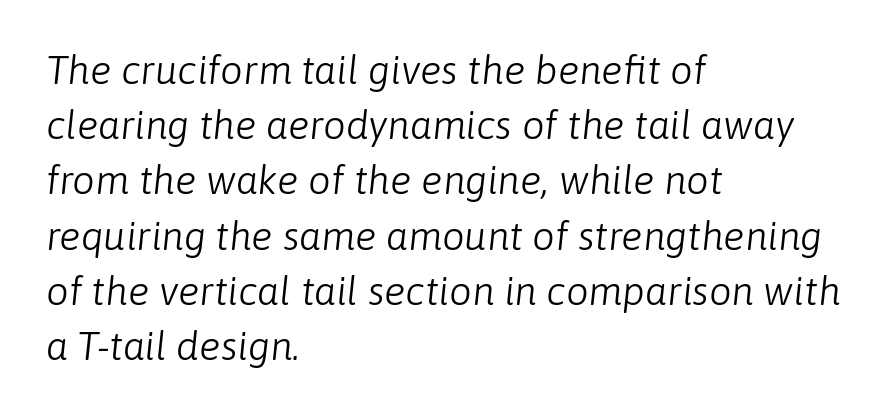
{"italic": "yes", "lean": "right", "slant_degrees": 6, "bold": "no", "weight": "light", "width": "normal", "stroke_contrast": "low", "x_height": "medium", "monospaced": "no", "underline": "no", "align": "left", "line_spacing": "normal", "line_spacing_ratio": 1.38, "letter_spacing": "normal", "letter_spacing_em": 0.0, "glyph_px": 40}
